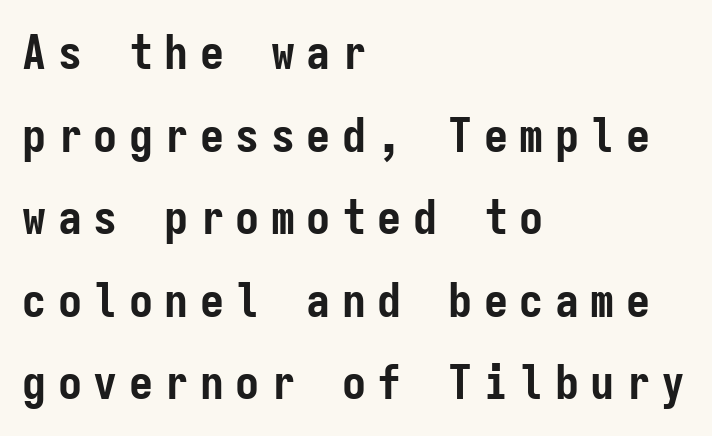
I'd call this a sans setting — the letters go barefoot. It's the straight-up-and-down kind of type. Letter spacing: wide. Left-aligned paragraph, ragged on the right. Descender tails drop into unmarked territory. A full-strength bold gives these letters their thick strokes.
